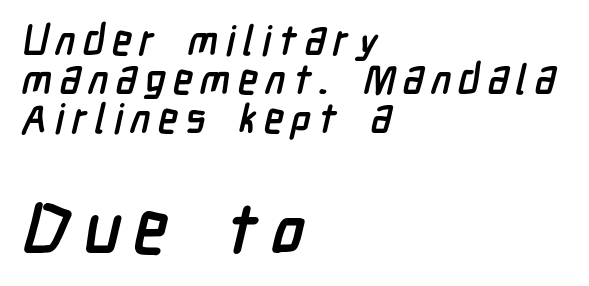
{"serif": "no", "bold": "yes", "weight": "semibold", "width": "condensed", "stroke_contrast": "low", "x_height": "medium", "monospaced": "no", "underline": "no", "align": "left", "line_spacing": "tight", "line_spacing_ratio": 0.95, "larger_block": "second", "size_ratio": 1.73, "glyph_px": 71}
